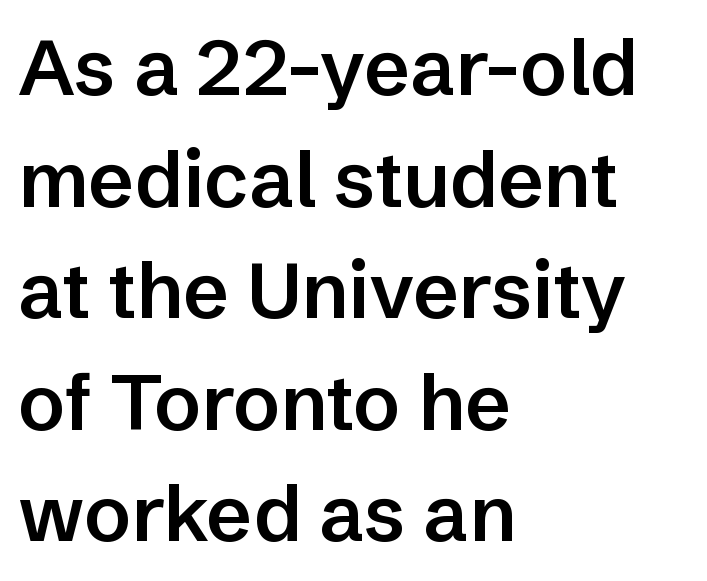
{"serif": "no", "italic": "no", "bold": "semi", "weight": "semibold", "width": "normal", "stroke_contrast": "low", "x_height": "medium", "monospaced": "no", "underline": "no", "align": "left", "line_spacing": "normal", "line_spacing_ratio": 1.43, "letter_spacing": "normal", "letter_spacing_em": 0.0, "glyph_px": 78}
